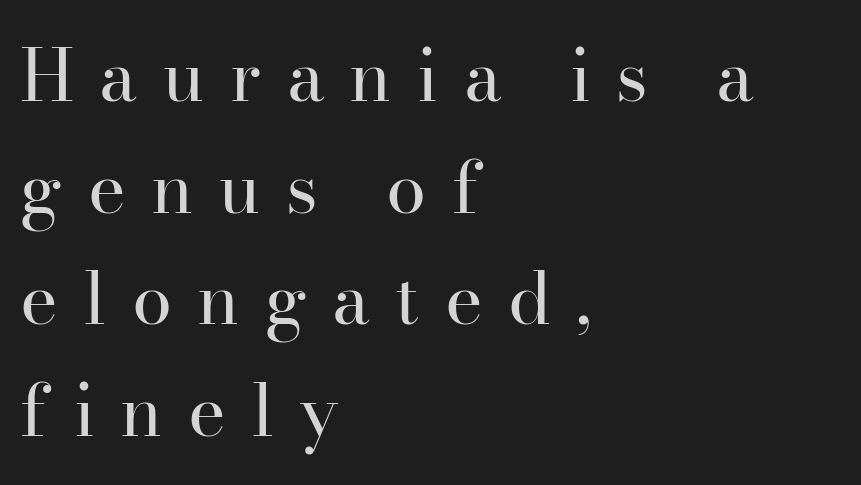
No word sits above an underline. The typesetter chose a ragged-right arrangement here. Tracking value appears strongly positive — letters spread wide. A typesetter would label this face a serif. A light-to-regular cut is what we see here.
